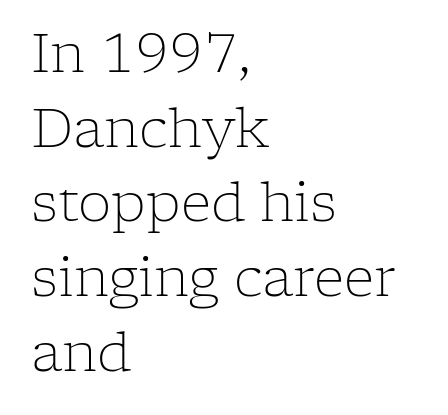
{"serif": "yes", "italic": "no", "bold": "no", "weight": "light", "width": "normal", "stroke_contrast": "low", "x_height": "medium", "monospaced": "no", "underline": "no", "align": "left", "line_spacing": "normal", "line_spacing_ratio": 1.41, "letter_spacing": "normal", "letter_spacing_em": 0.0, "glyph_px": 53}
